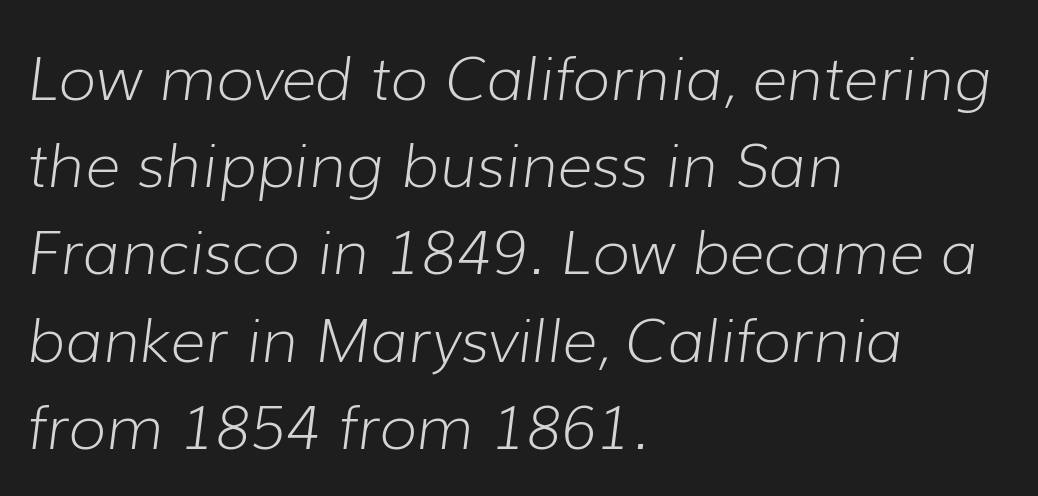
Q: Is the text bold? A: No.
Q: Is the text italic (slanted)? A: Yes, it leans right by about 7 degrees.
Q: Is the text underlined? A: No.
Q: How is the paragraph aligned? A: Left-aligned.
Q: Is the spacing between letters normal or unusually wide? A: Normal.
Q: Is the spacing between lines tight, normal or loose? A: Normal.
Q: Width (condensed, normal, or wide)? A: Normal.
Q: Stroke contrast? A: Low.
Q: x-height? A: Medium.
Q: Monospaced? A: No.
